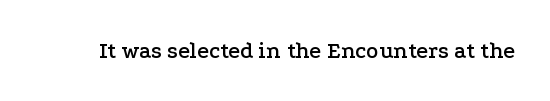
The image shows 23 px text type, upright; set normal letter spacing, not underlined.
